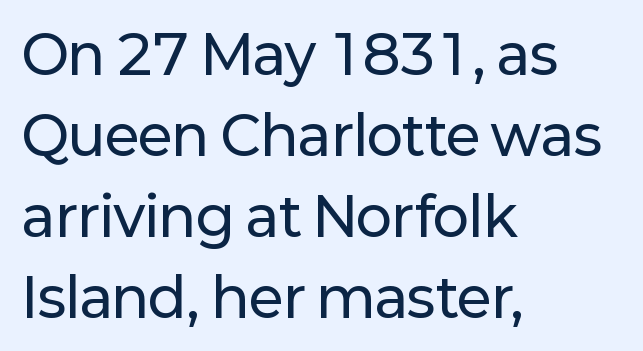
The image shows 54 px sans-serif type, upright; set left-aligned, normal line spacing (1.5x), normal letter spacing, not underlined; low stroke contrast and a medium x-height.
